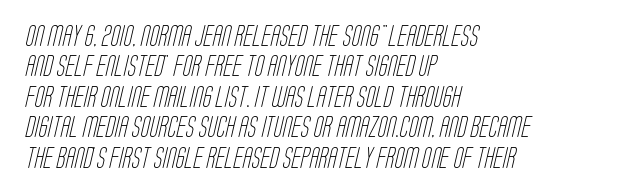
In terms of leading, this rendering sits right in the middle. The gaps between neighbouring characters are ordinary and unremarkable. Does the copy run flush right? No — it runs flush left. Anything drawn beneath the words? Only blank space. A light-to-regular cut is what we see here.
